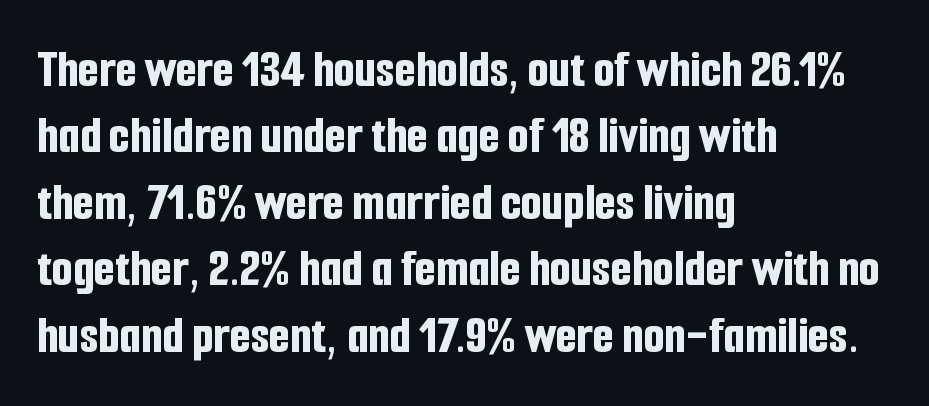
The typesetting leans heavy: a genuine bold. Default kerning and tracking; the words read as compact shapes. Italic? Not at all — the glyphs are vertical. Quick note: underline off. The font family rendered here belongs to the sans-serif group.
